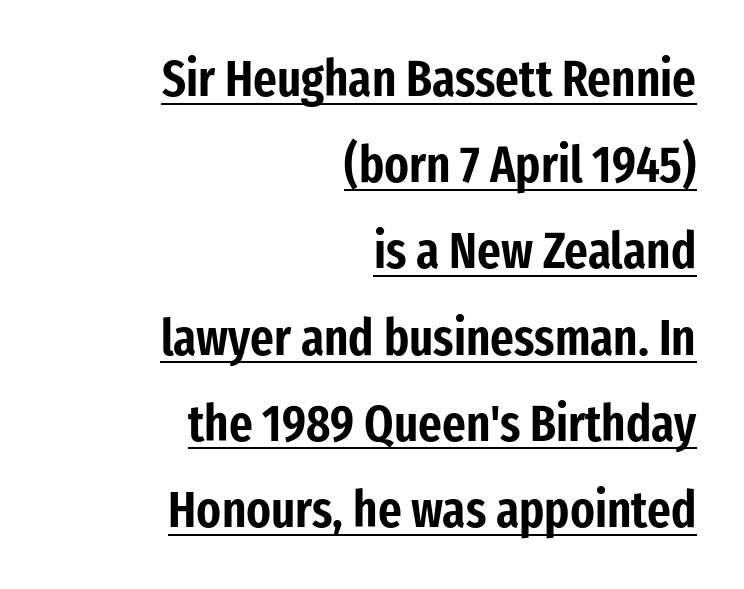
The image shows 51 px condensed sans-serif type, upright; set right-aligned, normal line spacing (1.69x), normal letter spacing, underlined; low stroke contrast and a medium x-height.
